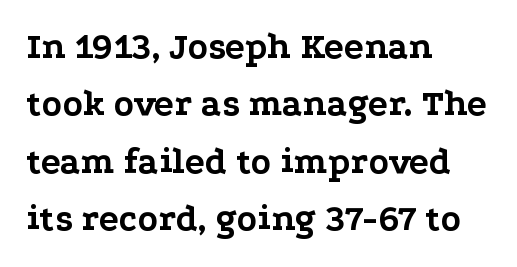
The passage shown is typed in a proportional face where columns would drift. Designer's note — italics off, roman on. Normally led — the rows are evenly, conventionally spaced. The face used here is seriffed, in the tradition of book romans.
